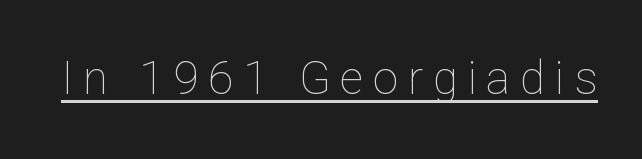
The image shows 46 px thin type, upright; set unusually wide letter spacing (+0.21 em), underlined; low stroke contrast and a medium x-height.
